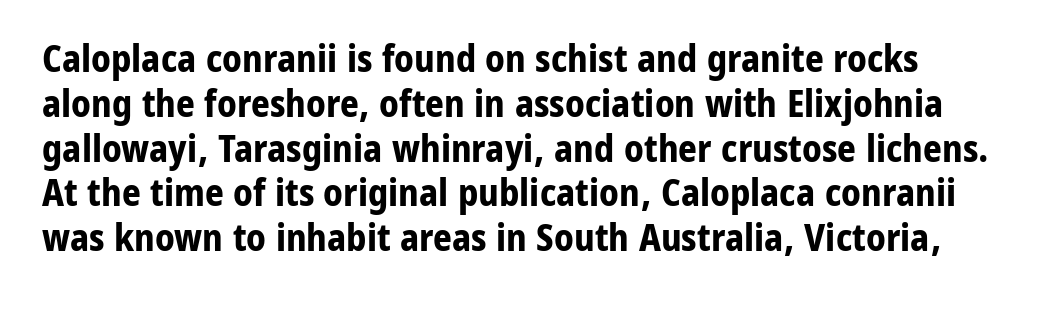
{"serif": "no", "italic": "no", "bold": "yes", "weight": "bold", "width": "normal", "stroke_contrast": "low", "x_height": "medium", "monospaced": "no", "underline": "no", "line_spacing_ratio": 1.21, "letter_spacing": "normal", "letter_spacing_em": 0.0, "glyph_px": 37}
